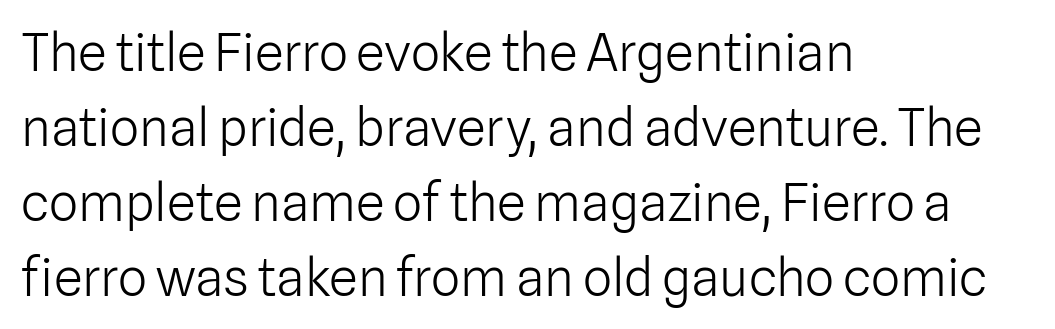
Look at the tracking — it's just the regular setting, nothing added. Italic: no, the glyphs are upright roman. A student would call this left alignment; a typographer would say flush left, rag right. Lines of text with bare space underneath. Is there much room between lines? A standard amount, neither cramped nor airy.
